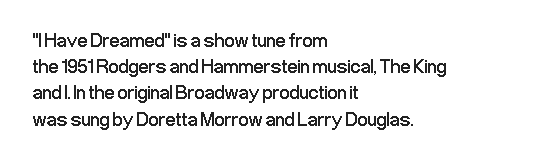
{"italic": "no", "bold": "no", "underline": "no", "align": "left", "line_spacing": "normal", "line_spacing_ratio": 1.31, "letter_spacing": "normal", "letter_spacing_em": 0.0, "glyph_px": 20}
